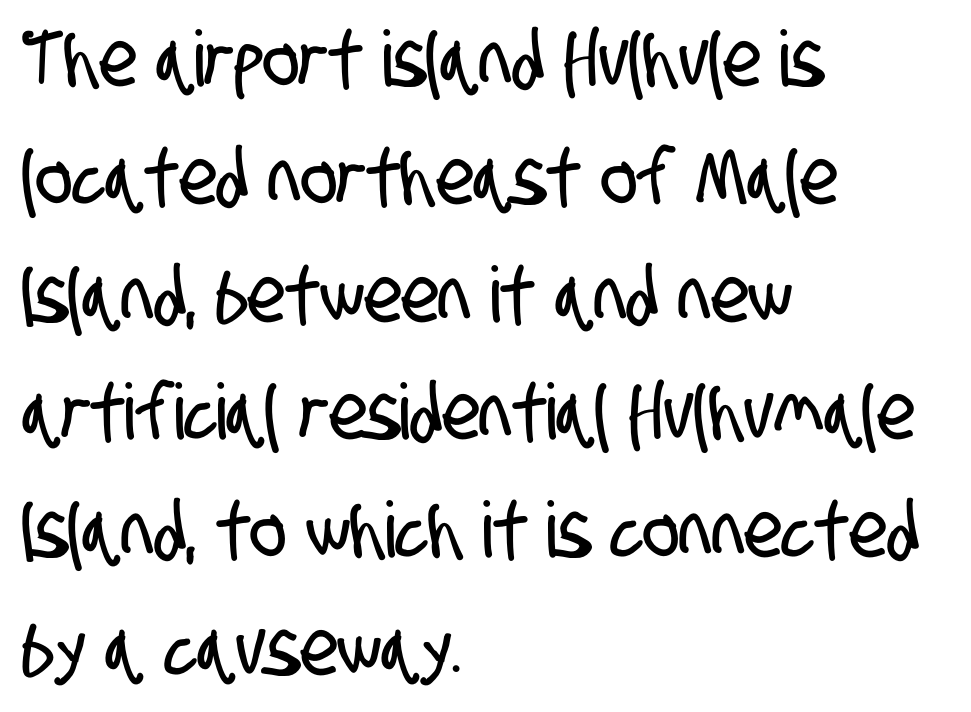
The image shows 77 px condensed sans-serif type; set left-aligned, normal line spacing (1.53x), normal letter spacing, not underlined; low stroke contrast and a large x-height.
